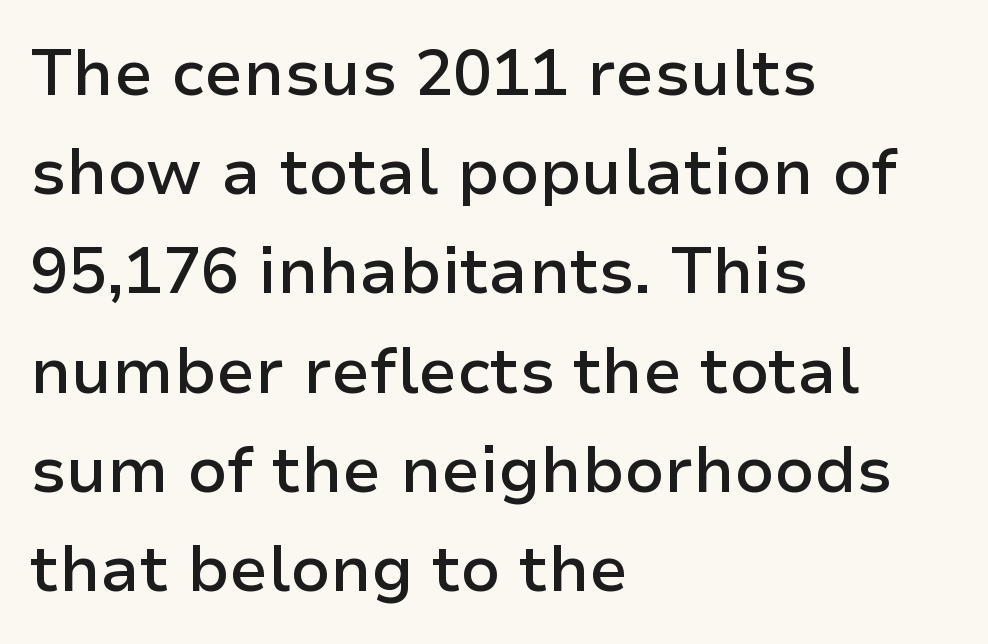
{"serif": "no", "italic": "no", "bold": "semi", "weight": "semibold", "width": "normal", "stroke_contrast": "low", "x_height": "medium", "monospaced": "no", "underline": "no", "align": "left", "line_spacing": "normal", "line_spacing_ratio": 1.55, "letter_spacing": "normal", "letter_spacing_em": 0.0, "glyph_px": 64}
